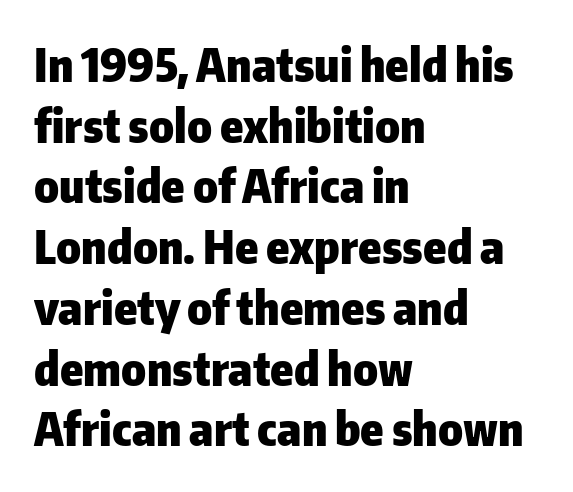
Is this a fixed-width face? No — the glyphs have proportional, varying widths. Compared with typical paragraphs, the rows here are spaced about the same. Alignment: flush left. Caption: bold face, heavy strokes. Do the letters lean? They stand straight.
